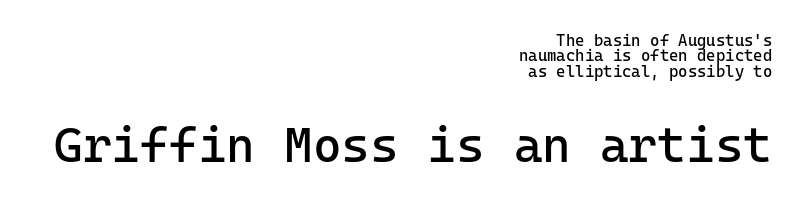
Q: Is the text bold? A: No.
Q: Is the text italic (slanted)? A: No, it is upright.
Q: Is the typeface a serif or a sans-serif typeface? A: Sans-serif.
Q: Is the text underlined? A: No.
Q: How is the paragraph aligned? A: Right-aligned.
Q: Is the spacing between letters normal or unusually wide? A: Normal.
Q: Is the spacing between lines tight, normal or loose? A: Tight.
Q: Which block of text is set in a larger size, the first (top) or the second (bottom)? A: The second (bottom) one.
Q: Width (condensed, normal, or wide)? A: Normal.
Q: Stroke contrast? A: Low.
Q: x-height? A: Medium.
Q: Monospaced? A: Yes.
